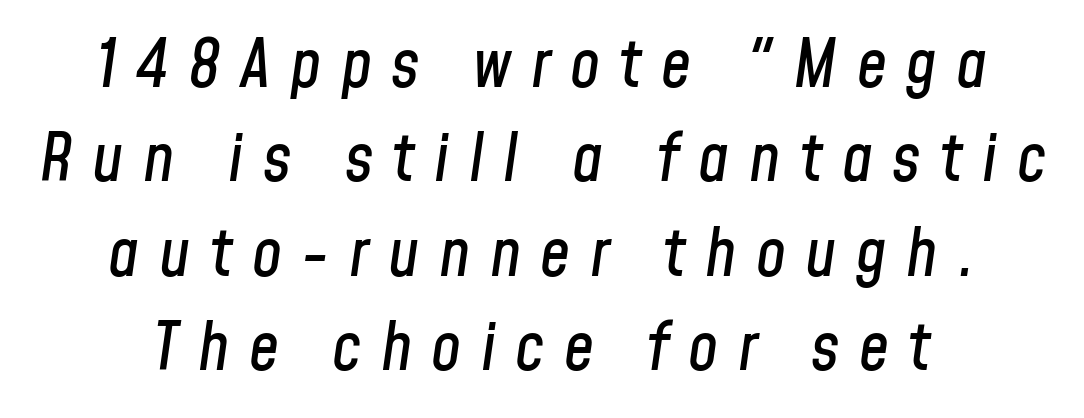
The line-height multiplier appears to be the usual default. The specimen reads as italic at a glance. Each row of text sits above clean, open space. Do the characters align in a grid? No, the font is proportional.
